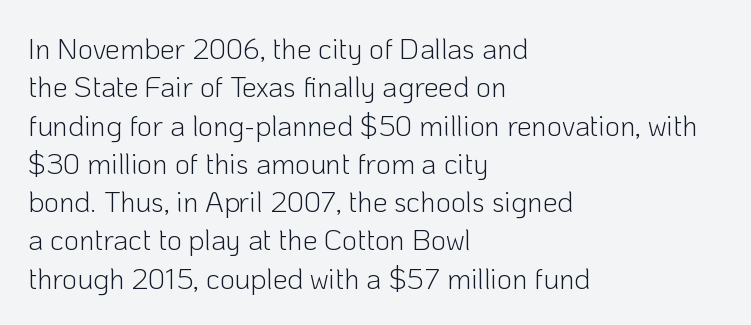
{"serif": "no", "italic": "no", "bold": "no", "weight": "light", "width": "normal", "stroke_contrast": "low", "x_height": "medium", "monospaced": "no", "underline": "no", "align": "left", "line_spacing": "normal", "line_spacing_ratio": 1.32, "letter_spacing": "normal", "letter_spacing_em": 0.0, "glyph_px": 29}
